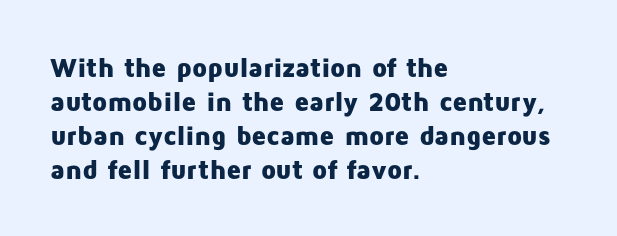
Does the weight exceed regular? Yes, all the way to bold. Short note: letters normally spaced. The space beneath each line is pristine and unruled. The typesetter chose a ragged-right arrangement here. Posture: vertical. The passage shown stacks its lines at a standard gap.
